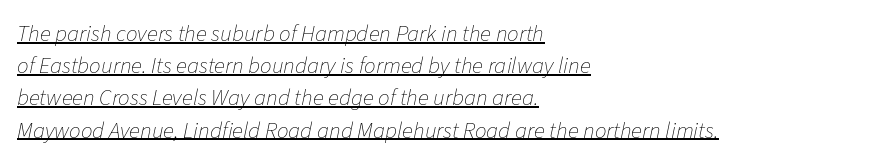
Q: Is the text bold? A: No.
Q: Is the text italic (slanted)? A: Yes, it leans right by about 11 degrees.
Q: Is the text underlined? A: Yes.
Q: How is the paragraph aligned? A: Left-aligned.
Q: Is the spacing between letters normal or unusually wide? A: Normal.
Q: Is the spacing between lines tight, normal or loose? A: Normal.
